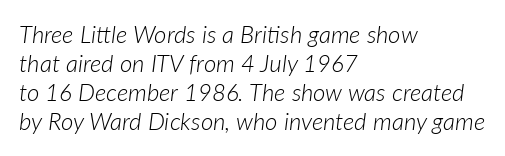
{"italic": "yes", "lean": "right", "slant_degrees": 7, "bold": "no", "underline": "no", "align": "left", "line_spacing_ratio": 1.21, "letter_spacing": "normal", "letter_spacing_em": 0.0, "glyph_px": 24}
